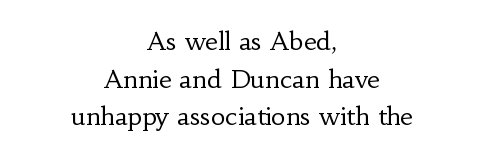
Here the glyphs are tracked normally, forming tight word shapes. Any mark beneath the type? The region is blank. A typesetter would call this leading conventional body-copy spacing. Where is the straight margin? There isn't one; the lines are centered.
